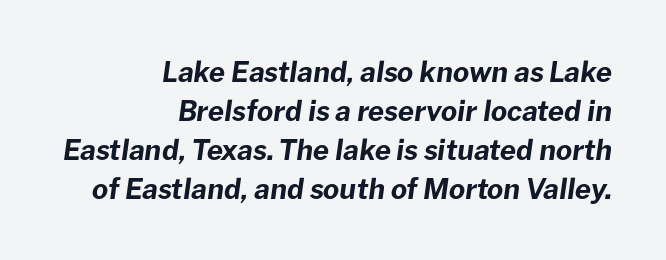
The image shows 28 px bold type, italic (leaning right); set right-aligned, normal line spacing (1.39x), normal letter spacing, not underlined; low stroke contrast and a medium x-height.
